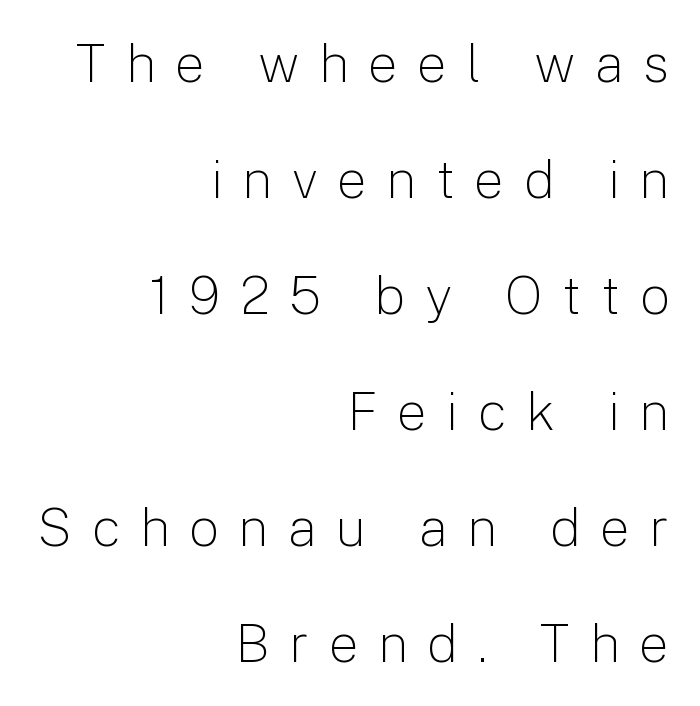
The image shows 53 px light sans-serif type, upright; set right-aligned, loose line spacing (2.19x), unusually wide letter spacing (+0.37 em), not underlined; low stroke contrast and a medium x-height.
